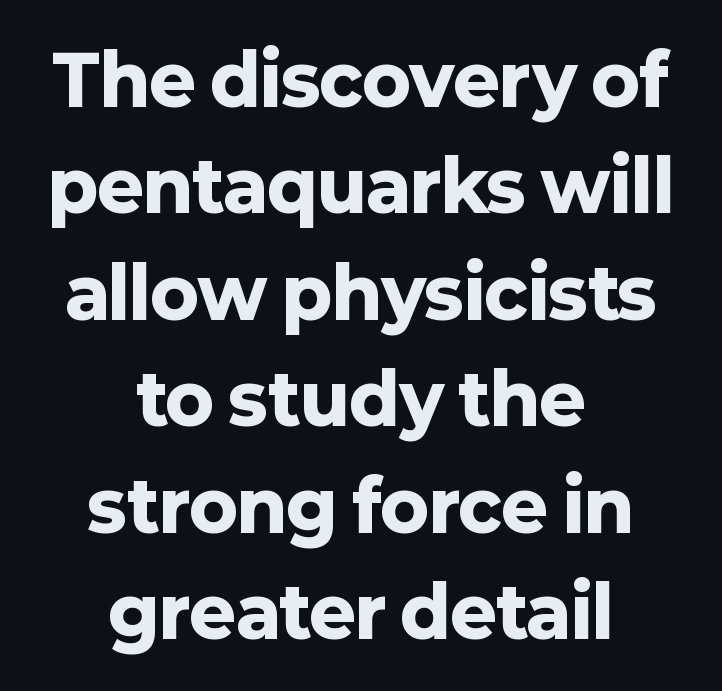
Q: Is the text bold? A: Yes.
Q: Is the text italic (slanted)? A: No, it is upright.
Q: Is the typeface a serif or a sans-serif typeface? A: Sans-serif.
Q: Is the text underlined? A: No.
Q: How is the paragraph aligned? A: Centered.
Q: Is the spacing between letters normal or unusually wide? A: Normal.
Q: Is the spacing between lines tight, normal or loose? A: Normal.
Q: Width (condensed, normal, or wide)? A: Normal.
Q: Stroke contrast? A: Low.
Q: x-height? A: Medium.
Q: Monospaced? A: No.
